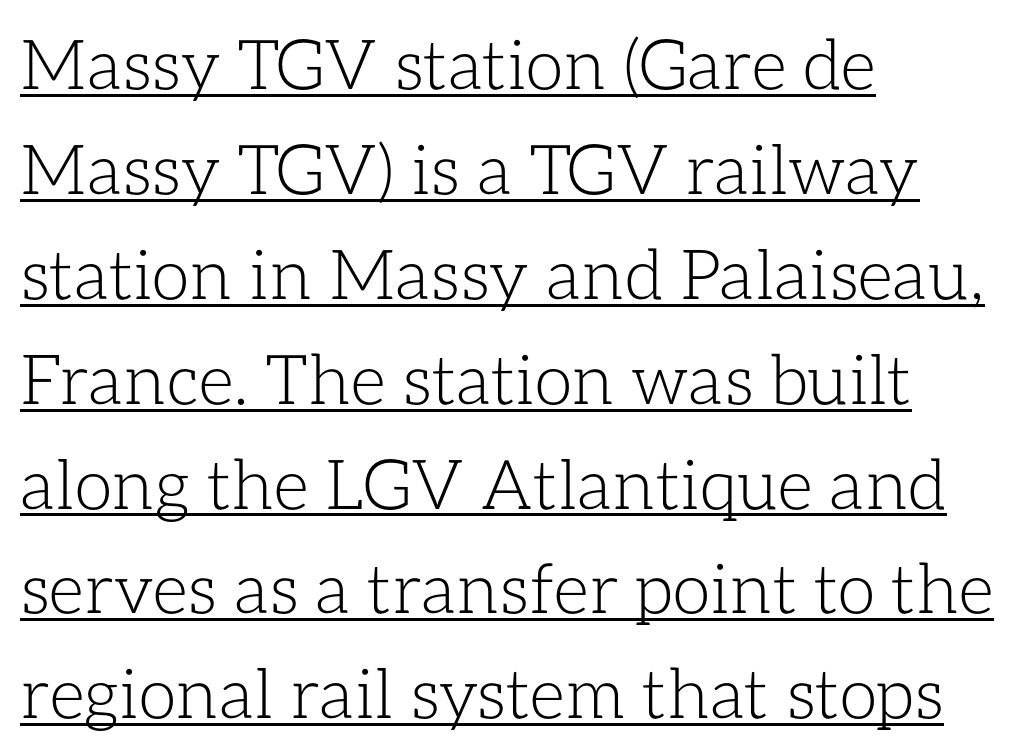
The image shows 69 px light type, upright; set left-aligned, normal line spacing (1.52x), normal letter spacing, underlined; low stroke contrast and a medium x-height.
